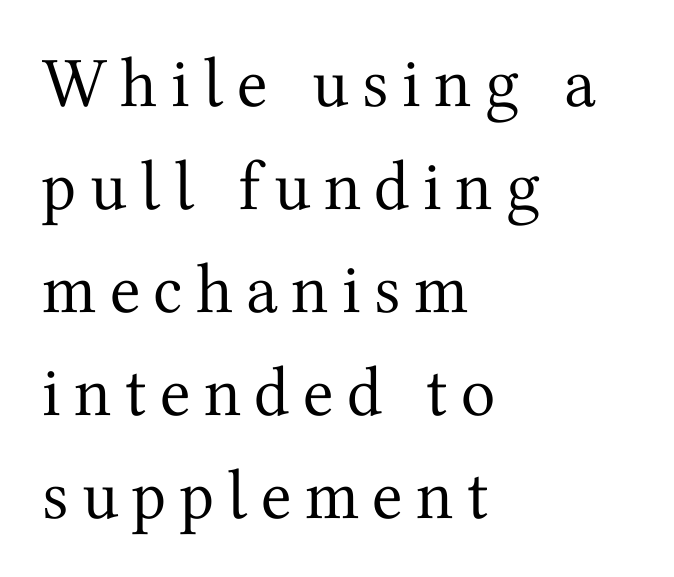
The image shows 71 px regular-weight serif type, upright; set left-aligned, normal line spacing (1.45x), not underlined; medium stroke contrast and a medium x-height.
